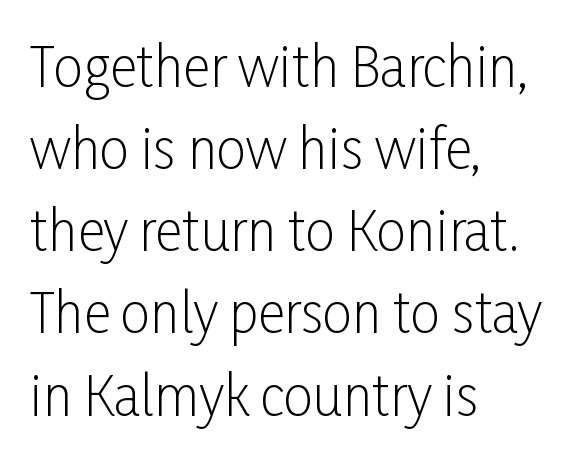
Q: Is the text bold? A: No.
Q: Is the text italic (slanted)? A: No, it is upright.
Q: Is the typeface a serif or a sans-serif typeface? A: Sans-serif.
Q: Is the text underlined? A: No.
Q: How is the paragraph aligned? A: Left-aligned.
Q: Is the spacing between letters normal or unusually wide? A: Normal.
Q: Is the spacing between lines tight, normal or loose? A: Normal.
Q: Width (condensed, normal, or wide)? A: Condensed.
Q: Stroke contrast? A: Low.
Q: x-height? A: Medium.
Q: Monospaced? A: No.
